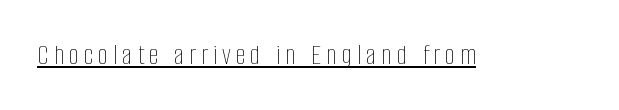
Q: Is the text bold? A: No.
Q: Is the text italic (slanted)? A: No, it is upright.
Q: Is the text underlined? A: Yes.
Q: Width (condensed, normal, or wide)? A: Condensed.
Q: Stroke contrast? A: Low.
Q: x-height? A: Large.
Q: Monospaced? A: No.
